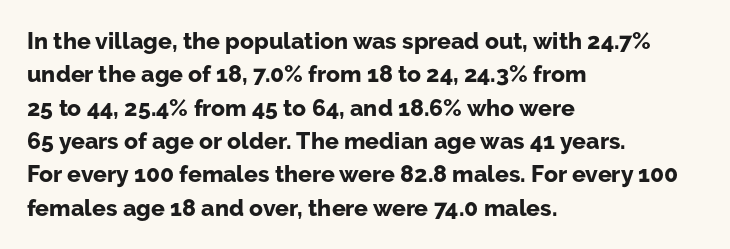
Every letter is thick-stroked: bold, no question. The space directly below the letters is spotless. How would I describe the line gaps? Plain and ordinary. A classic flush-left, rag-right setting is used for this passage. The specimen reads as upright at a glance.
